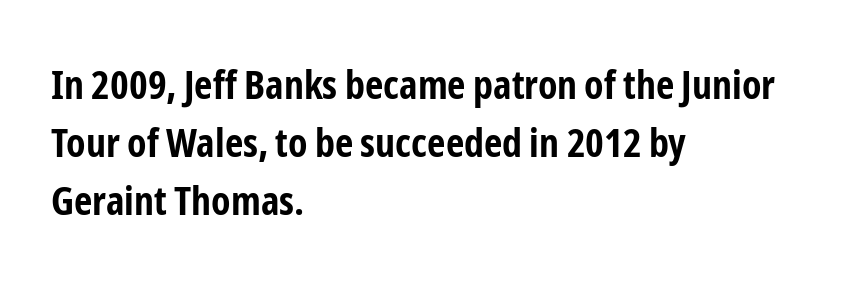
The image shows 40 px bold, condensed sans-serif type, upright; set left-aligned, normal line spacing (1.45x), normal letter spacing, not underlined; low stroke contrast and a medium x-height.
